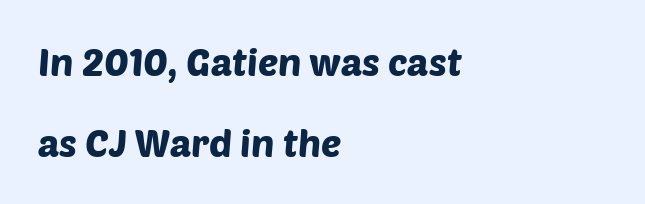
The image shows 38 px sans-serif type; set left-aligned, loose line spacing (2.14x), normal letter spacing, not underlined; low stroke contrast and a large x-height.
